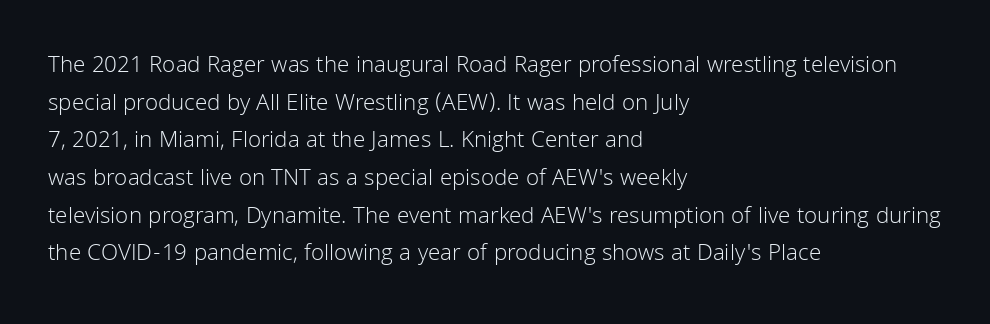
The image shows 24 px text type, upright; set left-aligned, normal line spacing (1.57x), normal letter spacing, not underlined.
